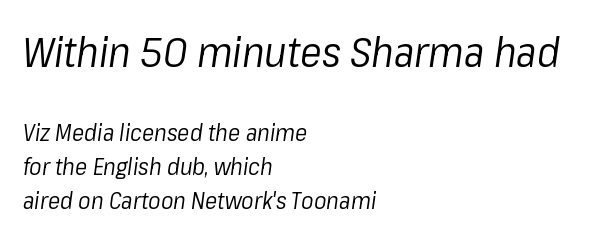
Think of a printed novel: that variable character pitch is what you see here. Horizontal alignment here is leftward, the default for most running prose. Type without underlining. This layout puts the oversized block above and the modest block below. Regarding leading, the lines here are spaced in the standard way.
